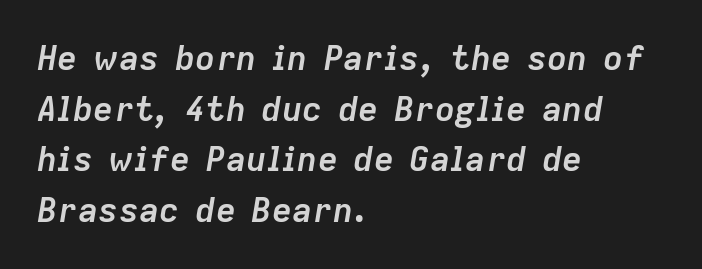
Q: Is the text bold? A: Yes.
Q: Is the text italic (slanted)? A: Yes, it leans right by about 9 degrees.
Q: Is the text underlined? A: No.
Q: How is the paragraph aligned? A: Left-aligned.
Q: Is the spacing between letters normal or unusually wide? A: Normal.
Q: Is the spacing between lines tight, normal or loose? A: Normal.
Q: Width (condensed, normal, or wide)? A: Normal.
Q: Stroke contrast? A: Low.
Q: x-height? A: Medium.
Q: Monospaced? A: No.
